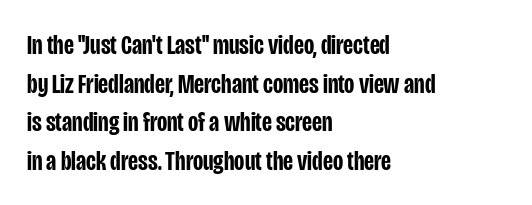
Here the designer chose a conventional face with non-uniform glyph widths. These lines are composed in type without serifs. Bold? Not quite — semibold, heavier than regular but stopping short. The gaps between neighbouring characters are ordinary and unremarkable. Anything drawn beneath the words? Only blank space.
